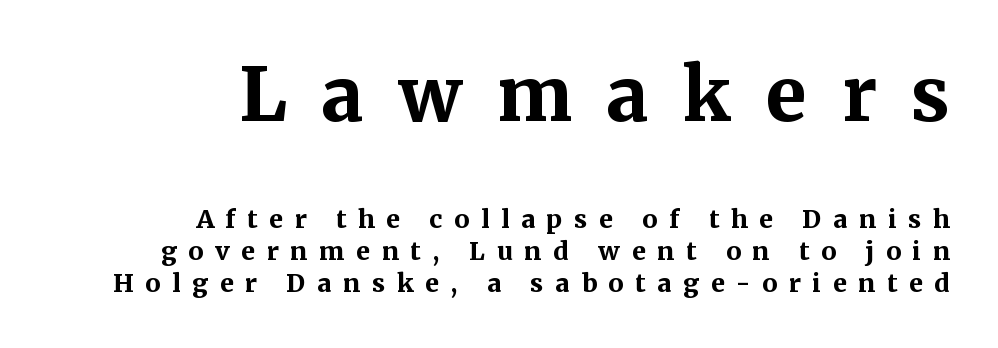
Q: Is the text bold? A: Yes.
Q: Is the text italic (slanted)? A: No, it is upright.
Q: Is the typeface a serif or a sans-serif typeface? A: Serif.
Q: Is the text underlined? A: No.
Q: How is the paragraph aligned? A: Right-aligned.
Q: Is the spacing between letters normal or unusually wide? A: Unusually wide.
Q: Is the spacing between lines tight, normal or loose? A: Normal.
Q: Which block of text is set in a larger size, the first (top) or the second (bottom)? A: The first (top) one.
Q: Width (condensed, normal, or wide)? A: Normal.
Q: Stroke contrast? A: Medium.
Q: x-height? A: Medium.
Q: Monospaced? A: No.
